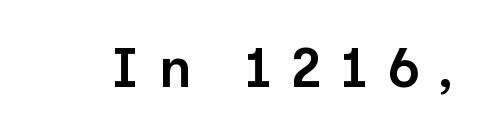
A bare baseline throughout the passage. Letterform terminals end flat and unadorned throughout the passage. The passage shown is semibold, sitting just below true bold. How are the letters spaced? Widely, with obvious added tracking. The typography opts for an upright posture over an oblique one. You could not count columns in this text — the font is proportionally spaced.
